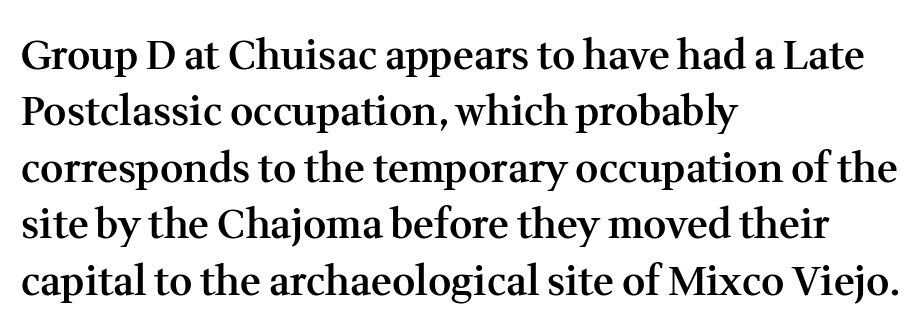
Q: Is the text bold? A: Semi-bold.
Q: Is the text italic (slanted)? A: No, it is upright.
Q: Is the typeface a serif or a sans-serif typeface? A: Serif.
Q: Is the text underlined? A: No.
Q: How is the paragraph aligned? A: Left-aligned.
Q: Is the spacing between letters normal or unusually wide? A: Normal.
Q: Is the spacing between lines tight, normal or loose? A: Normal.
Q: Width (condensed, normal, or wide)? A: Normal.
Q: Stroke contrast? A: Medium.
Q: x-height? A: Medium.
Q: Monospaced? A: No.
